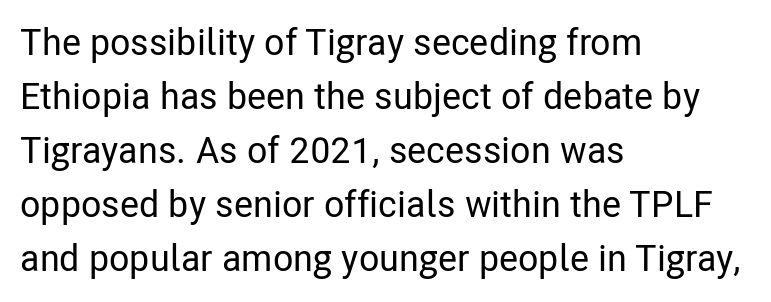
{"serif": "no", "italic": "no", "width": "condensed", "stroke_contrast": "low", "x_height": "medium", "monospaced": "no", "underline": "no", "align": "left", "line_spacing": "normal", "line_spacing_ratio": 1.46, "letter_spacing": "normal", "letter_spacing_em": 0.0, "glyph_px": 37}
